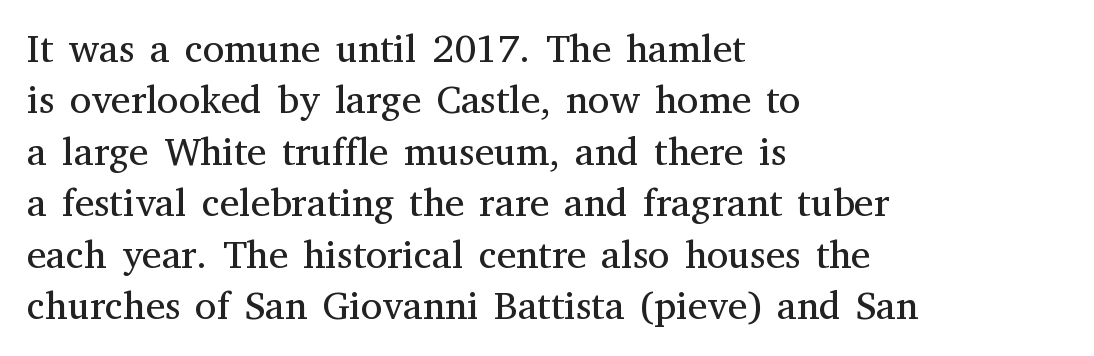
{"serif": "yes", "italic": "no", "bold": "no", "weight": "regular", "width": "normal", "stroke_contrast": "medium", "x_height": "medium", "monospaced": "no", "underline": "no", "align": "left", "line_spacing": "normal", "line_spacing_ratio": 1.32, "letter_spacing": "normal", "letter_spacing_em": 0.0, "glyph_px": 39}
